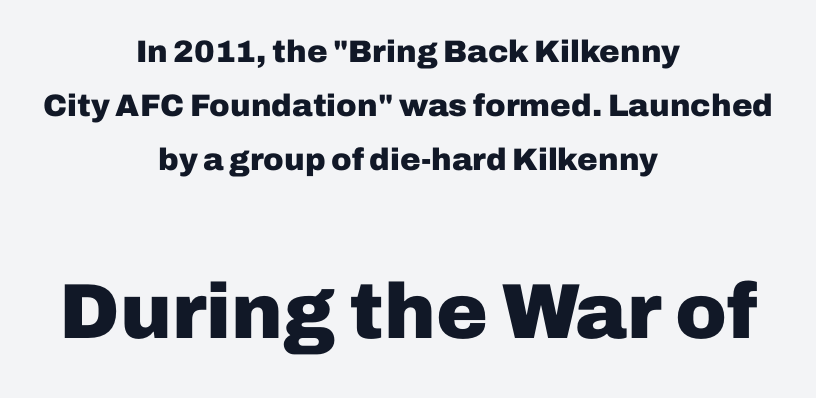
The horizontal fit of the characters is conventional and even. Spacing verdict: proportional, widths tailored to each character. The passage shown is not underscored anywhere. Size contrast runs from small at the top to large at the bottom. The axis of the letterforms is exactly vertical.
